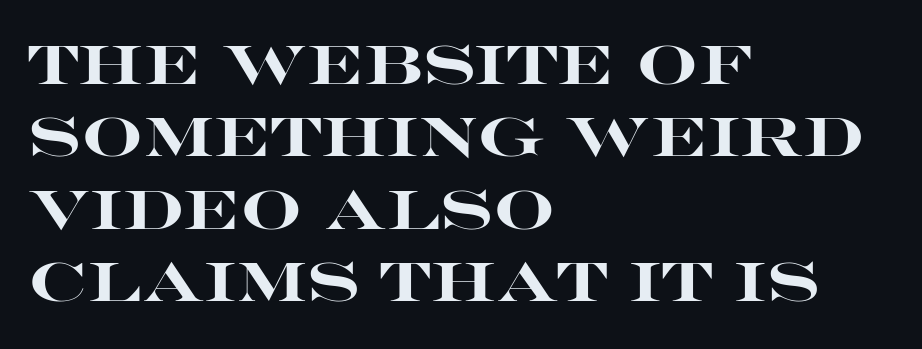
{"italic": "no", "bold": "yes", "weight": "heavy", "width": "wide", "stroke_contrast": "high", "x_height": "large", "monospaced": "no", "underline": "no", "align": "left", "line_spacing": "normal", "line_spacing_ratio": 1.34, "letter_spacing": "normal", "letter_spacing_em": 0.0, "glyph_px": 54}
